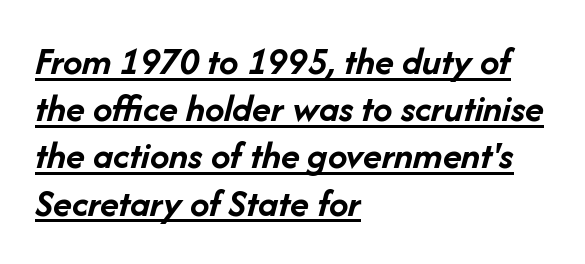
Q: Is the text bold? A: Yes.
Q: Is the text italic (slanted)? A: Yes, it leans right by about 14 degrees.
Q: Is the text underlined? A: Yes.
Q: How is the paragraph aligned? A: Left-aligned.
Q: Is the spacing between letters normal or unusually wide? A: Normal.
Q: Width (condensed, normal, or wide)? A: Normal.
Q: Stroke contrast? A: Low.
Q: x-height? A: Medium.
Q: Monospaced? A: No.
